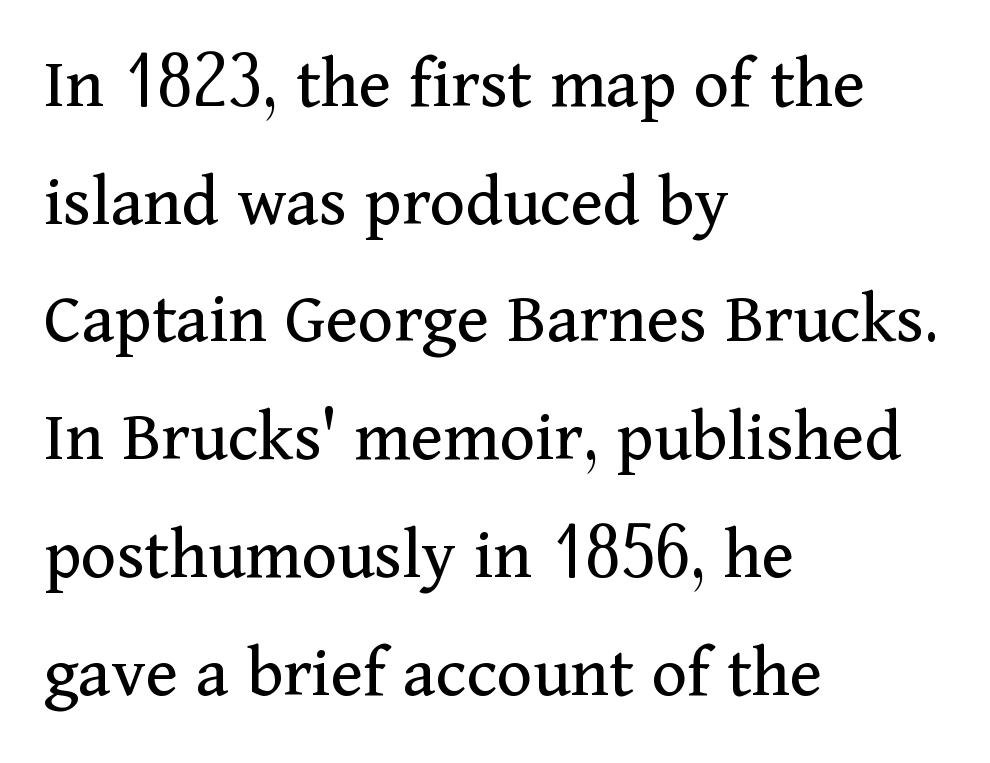
{"serif": "yes", "italic": "no", "bold": "no", "weight": "regular", "width": "normal", "stroke_contrast": "medium", "x_height": "medium", "monospaced": "no", "underline": "no", "align": "left", "line_spacing": "normal", "line_spacing_ratio": 1.57, "letter_spacing": "normal", "letter_spacing_em": 0.0, "glyph_px": 75}
